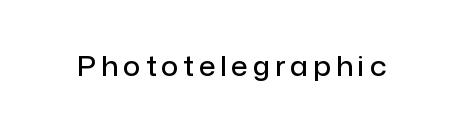
Notice how the stems are strictly vertical — no italics here. The strokes are fattened partway — semibold, not bold. Words float on clear page, feet unadorned.
